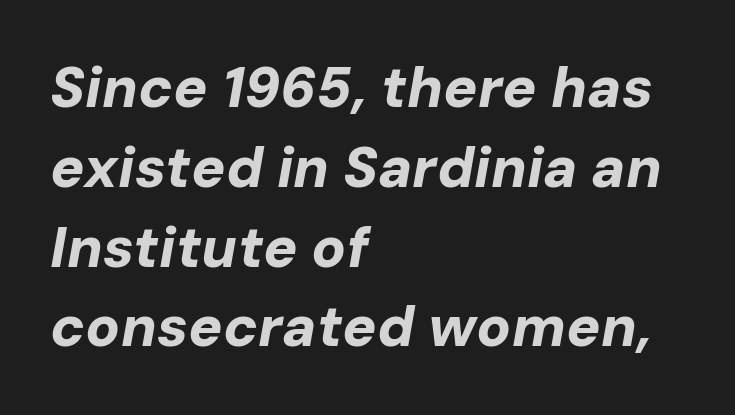
Q: Is the text bold? A: Yes.
Q: Is the text italic (slanted)? A: Yes, it leans right by about 10 degrees.
Q: Is the text underlined? A: No.
Q: How is the paragraph aligned? A: Left-aligned.
Q: Is the spacing between letters normal or unusually wide? A: Normal.
Q: Is the spacing between lines tight, normal or loose? A: Normal.
Q: Width (condensed, normal, or wide)? A: Normal.
Q: Stroke contrast? A: Low.
Q: x-height? A: Medium.
Q: Monospaced? A: No.
